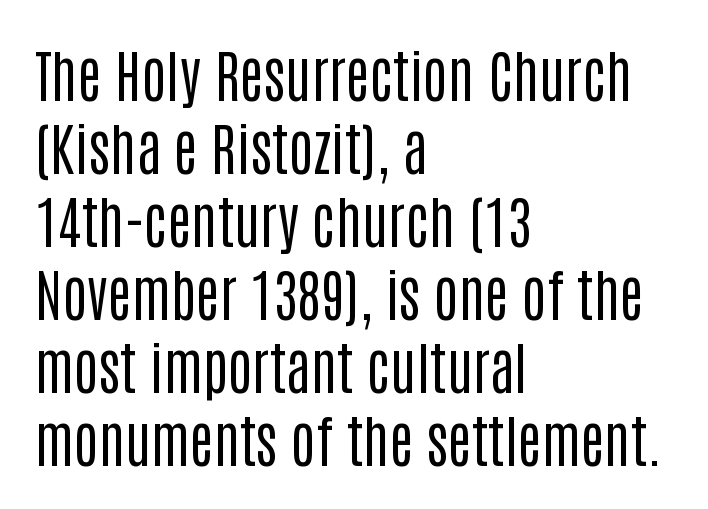
Q: Is the text bold? A: No.
Q: Is the text italic (slanted)? A: No, it is upright.
Q: Is the typeface a serif or a sans-serif typeface? A: Sans-serif.
Q: Is the text underlined? A: No.
Q: How is the paragraph aligned? A: Left-aligned.
Q: Is the spacing between letters normal or unusually wide? A: Normal.
Q: Is the spacing between lines tight, normal or loose? A: Normal.
Q: Width (condensed, normal, or wide)? A: Condensed.
Q: Stroke contrast? A: Low.
Q: x-height? A: Large.
Q: Monospaced? A: No.
